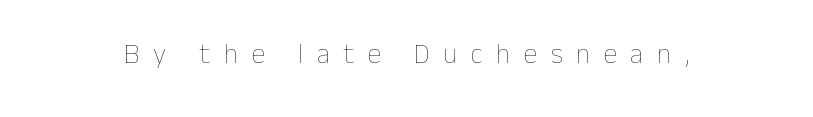
{"italic": "no", "bold": "no", "weight": "thin", "width": "normal", "stroke_contrast": "low", "x_height": "medium", "monospaced": "no", "underline": "no", "letter_spacing": "wide", "letter_spacing_em": 0.48, "glyph_px": 28}
